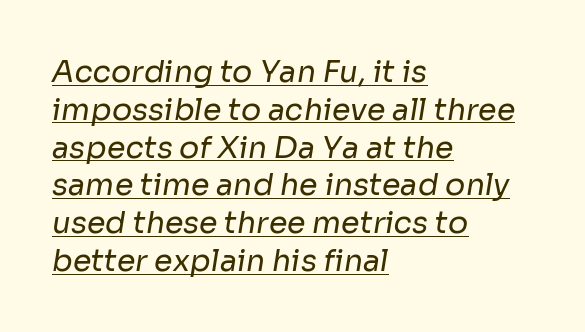
The image shows 30 px regular-weight sans-serif type; set left-aligned, normal line spacing (1.26x), normal letter spacing, underlined; low stroke contrast and a medium x-height.
